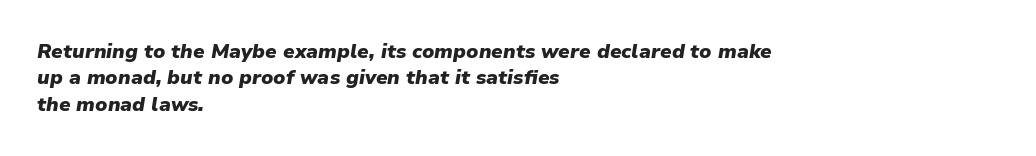
{"italic": "yes", "lean": "right", "slant_degrees": 9, "bold": "yes", "underline": "no", "align": "left", "line_spacing": "normal", "line_spacing_ratio": 1.32, "letter_spacing": "normal", "letter_spacing_em": 0.0, "glyph_px": 20}
